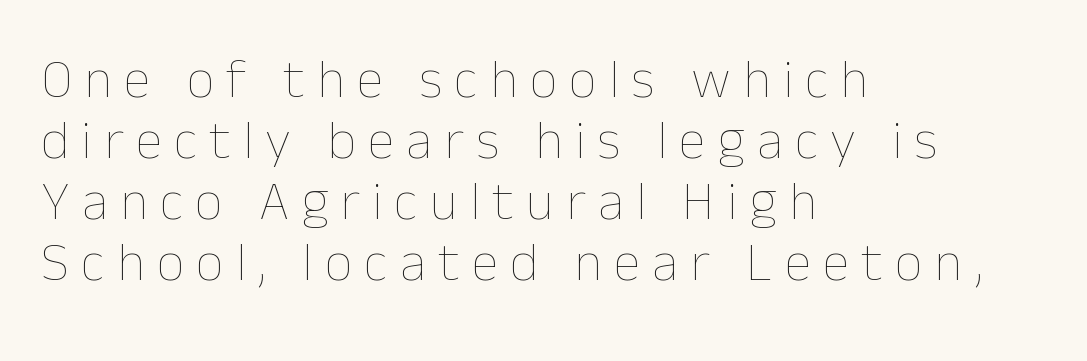
{"italic": "no", "bold": "no", "weight": "thin", "width": "normal", "stroke_contrast": "low", "x_height": "medium", "monospaced": "no", "underline": "no", "align": "left", "line_spacing": "tight", "line_spacing_ratio": 1.11, "letter_spacing": "wide", "letter_spacing_em": 0.22, "glyph_px": 55}
